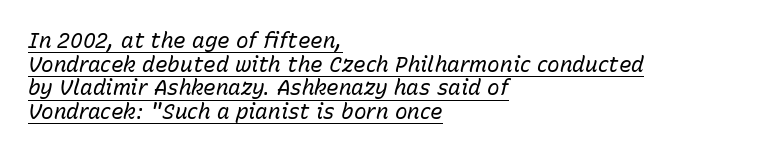
Q: Is the text bold? A: No.
Q: Is the text italic (slanted)? A: Yes, it leans right by about 15 degrees.
Q: Is the text underlined? A: Yes.
Q: How is the paragraph aligned? A: Left-aligned.
Q: Is the spacing between letters normal or unusually wide? A: Normal.
Q: Is the spacing between lines tight, normal or loose? A: Tight.
